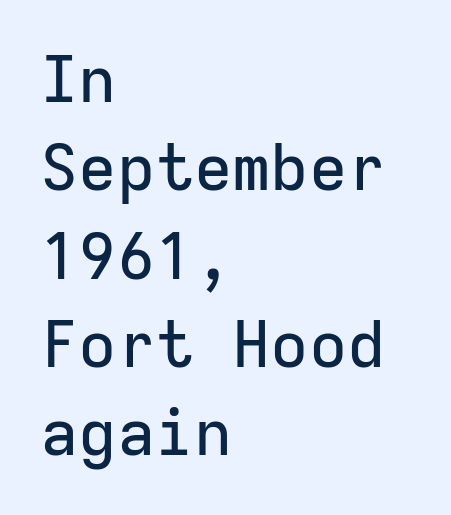
{"serif": "no", "italic": "no", "width": "normal", "stroke_contrast": "low", "x_height": "medium", "monospaced": "yes", "underline": "no", "align": "left", "line_spacing": "normal", "line_spacing_ratio": 1.38, "letter_spacing": "normal", "letter_spacing_em": 0.0, "glyph_px": 64}
